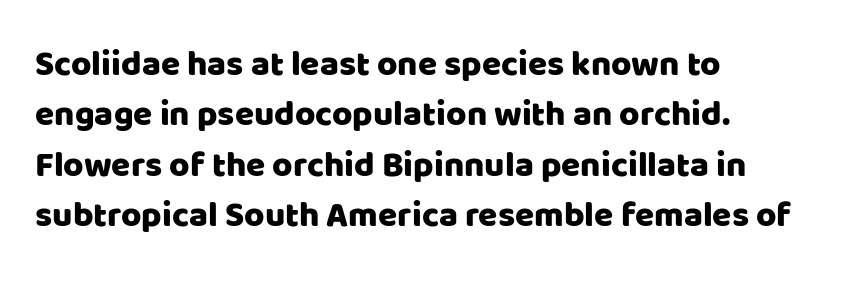
{"serif": "no", "italic": "no", "width": "normal", "stroke_contrast": "low", "x_height": "large", "monospaced": "no", "underline": "no", "align": "left", "line_spacing": "normal", "line_spacing_ratio": 1.44, "letter_spacing": "normal", "letter_spacing_em": 0.0, "glyph_px": 35}
